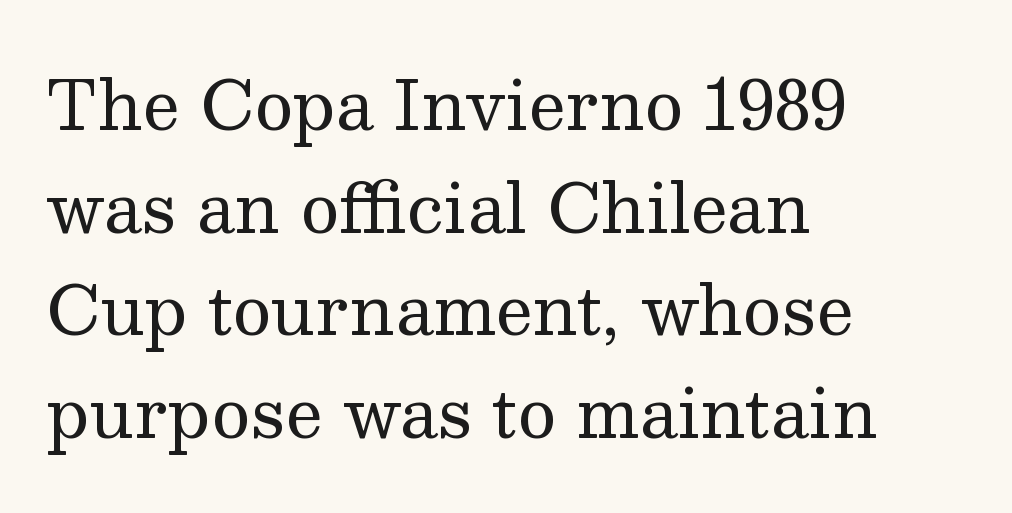
Think standard paragraph weight, or any step lighter than that. Rule under the text: the space is simply empty. Small tapered or slab feet sit at the stroke ends, so this counts as serif. What's the leading like? Ordinary, nothing unusual.
